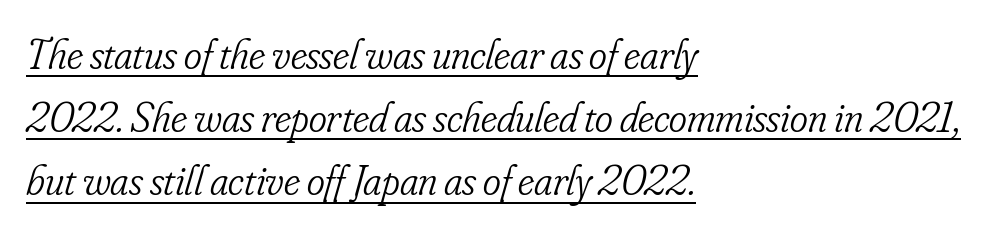
The letterforms sit shoulder to shoulder at normal distance. Typeset ragged right — the left edge is the straight one. A quiet, ordinary-to-light weight characterises the typeface. The axis of the letterforms is tilted away from vertical.
